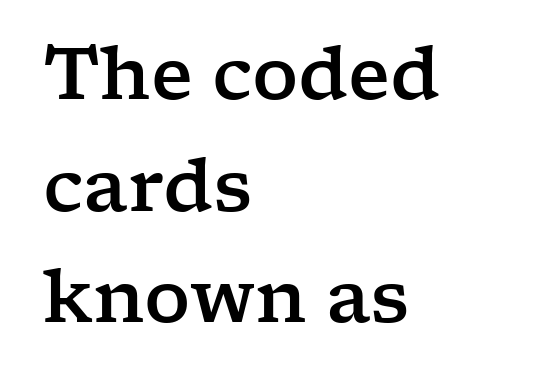
Horizontal bands of white between lines are of average thickness. These lines are rendered in a variable-pitch font. There is no visible air inserted between adjacent glyphs. Posture: vertical. Type without underlining.
